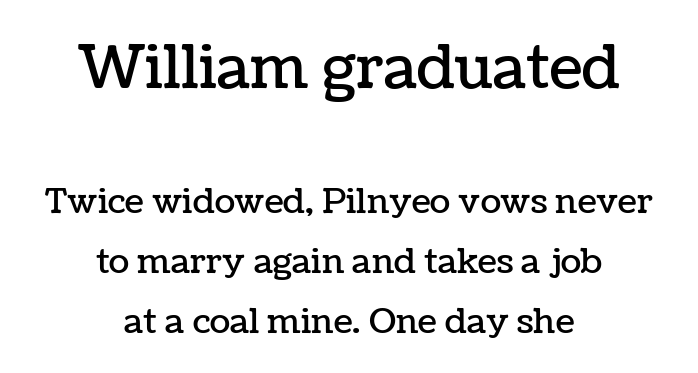
Posture: upright roman. Typeset on center — no edge is straight. Underlining? Definitely not there. Is this a fixed-width face? No — the glyphs have proportional, varying widths. How are the letters spaced? Ordinarily, with no added tracking. Scale decreases going downward across the two blocks.
